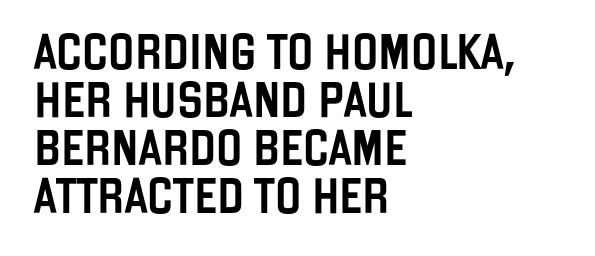
The image shows 35 px condensed sans-serif type, upright; set left-aligned, normal line spacing (1.37x), normal letter spacing, not underlined; low stroke contrast and a large x-height.
